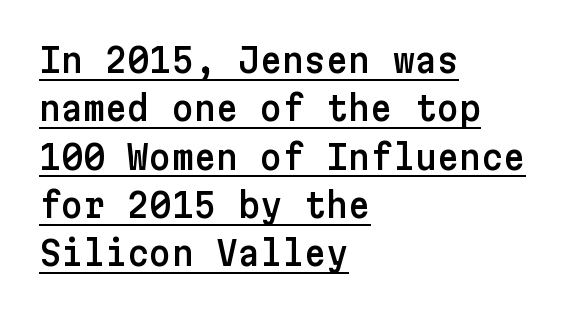
{"serif": "no", "italic": "no", "width": "normal", "stroke_contrast": "low", "x_height": "medium", "underline": "yes", "align": "left", "line_spacing": "normal", "line_spacing_ratio": 1.42, "letter_spacing": "normal", "letter_spacing_em": 0.0, "glyph_px": 34}
